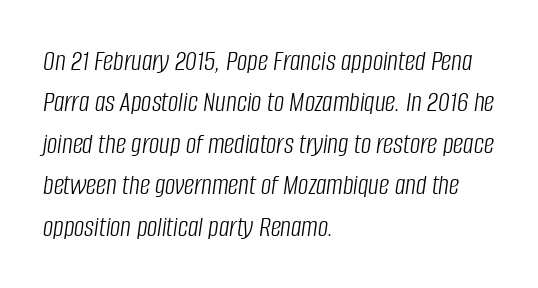
Lines of text with bare space underneath. Standard letterfit; no display-style spreading of the glyphs. Counters stay open thanks to moderate or lighter strokes. Reading down the block, your eye returns to a fixed left position each line. This sample keeps an unexceptional amount of space between lines. Proportional: the letters do not fall into vertical columns.
